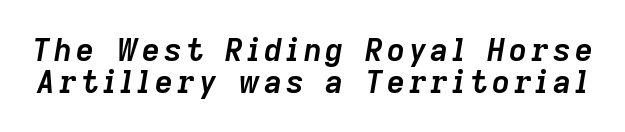
Q: Is the text bold? A: Yes.
Q: Is the text italic (slanted)? A: Yes, it leans right by about 9 degrees.
Q: Is the text underlined? A: No.
Q: Is the spacing between lines tight, normal or loose? A: Tight.
Q: Width (condensed, normal, or wide)? A: Normal.
Q: Stroke contrast? A: Low.
Q: x-height? A: Medium.
Q: Monospaced? A: No.
